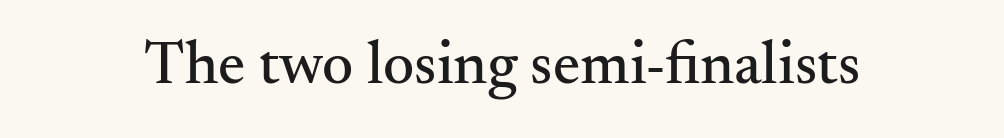
Font category for this specimen: serif. The space directly below the letters is spotless. The type is set solid horizontally, with unmodified tracking. The letters advance in unequal steps, a hallmark of proportional type.
